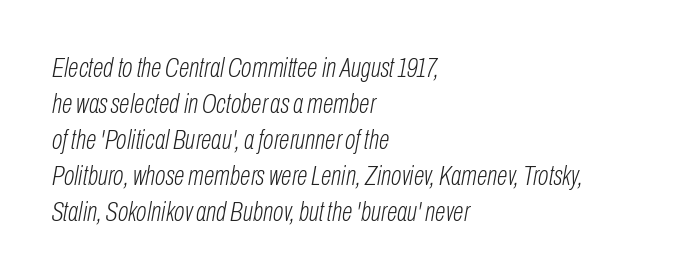
Where is the straight margin? On the left. The rows are spaced the way most documents space them. Compared with typical body copy, the letter spacing here is the same. The space directly below the letters is spotless. On a weight scale, this lands at 450 or below. The letters advance in unequal steps, a hallmark of proportional type.
